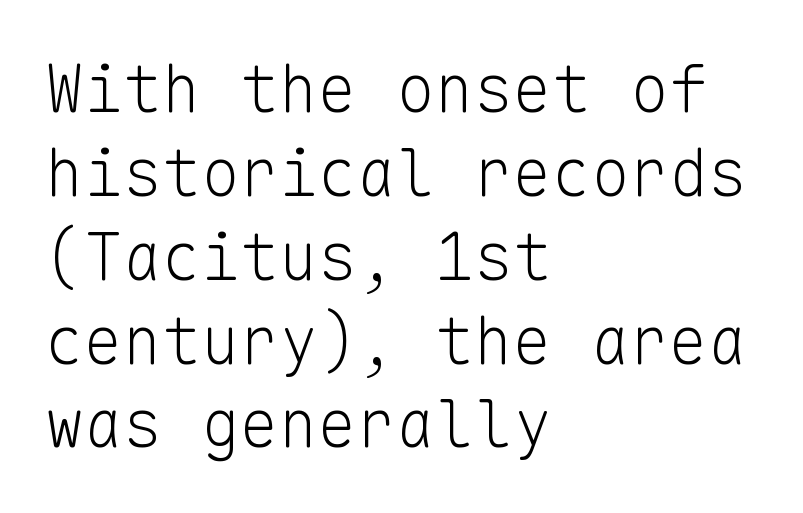
Q: Is the text bold? A: No.
Q: Is the text italic (slanted)? A: No, it is upright.
Q: Is the typeface a serif or a sans-serif typeface? A: Sans-serif.
Q: Is the text underlined? A: No.
Q: How is the paragraph aligned? A: Left-aligned.
Q: Is the spacing between letters normal or unusually wide? A: Normal.
Q: Is the spacing between lines tight, normal or loose? A: Normal.
Q: Width (condensed, normal, or wide)? A: Normal.
Q: Stroke contrast? A: Low.
Q: x-height? A: Medium.
Q: Monospaced? A: Yes.
